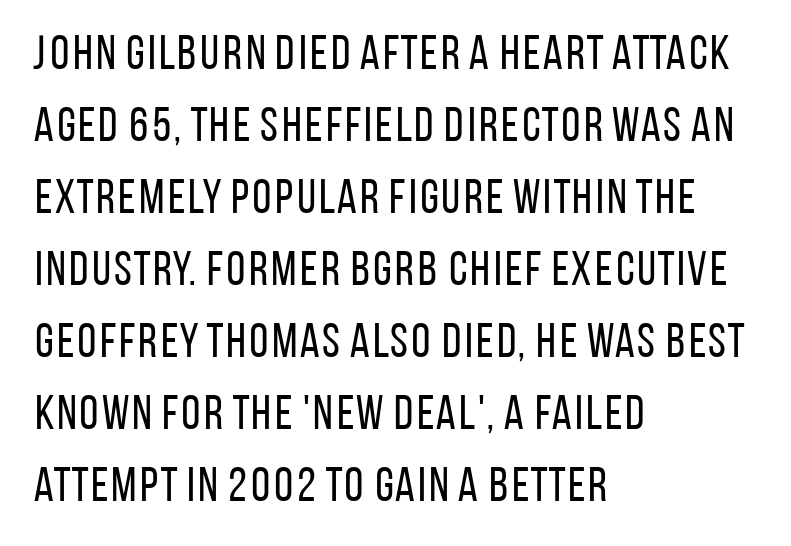
{"serif": "no", "italic": "no", "bold": "no", "weight": "regular", "width": "condensed", "stroke_contrast": "low", "x_height": "large", "monospaced": "no", "underline": "no", "align": "left", "line_spacing": "normal", "line_spacing_ratio": 1.5, "letter_spacing": "normal", "letter_spacing_em": 0.0, "glyph_px": 48}
